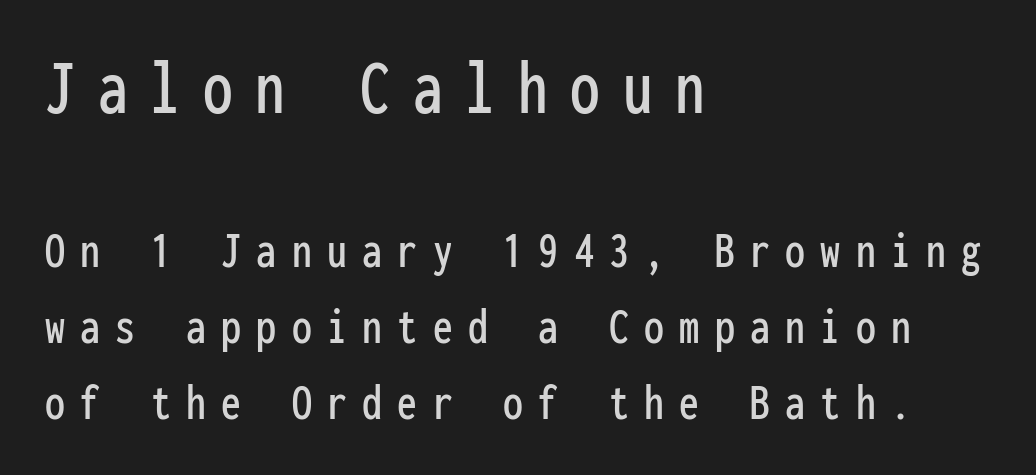
{"serif": "no", "italic": "no", "width": "condensed", "stroke_contrast": "low", "x_height": "medium", "monospaced": "yes", "underline": "no", "align": "left", "line_spacing": "normal", "line_spacing_ratio": 1.43, "letter_spacing": "wide", "letter_spacing_em": 0.29, "larger_block": "first", "size_ratio": 1.49, "glyph_px": 79}
